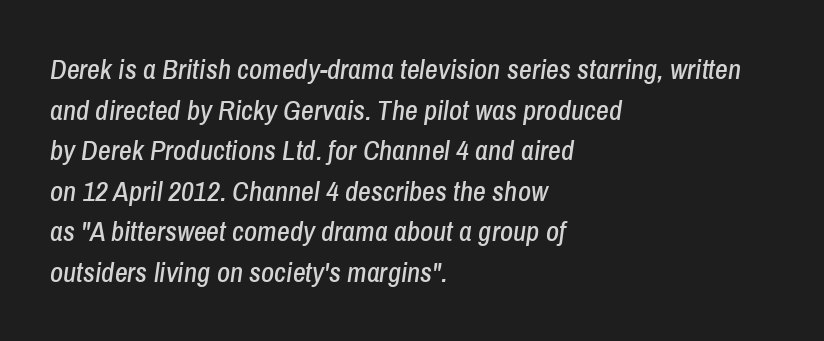
Letters rest on an invisible, unmarked baseline. The tracking reads as untouched default to a designer's eye. The font's italic variant was chosen for this text. The paragraph has a hard left edge and a soft right edge. Each new line begins a customary step beneath the previous one. A typesetter would call this proportional, since set widths differ per character.
